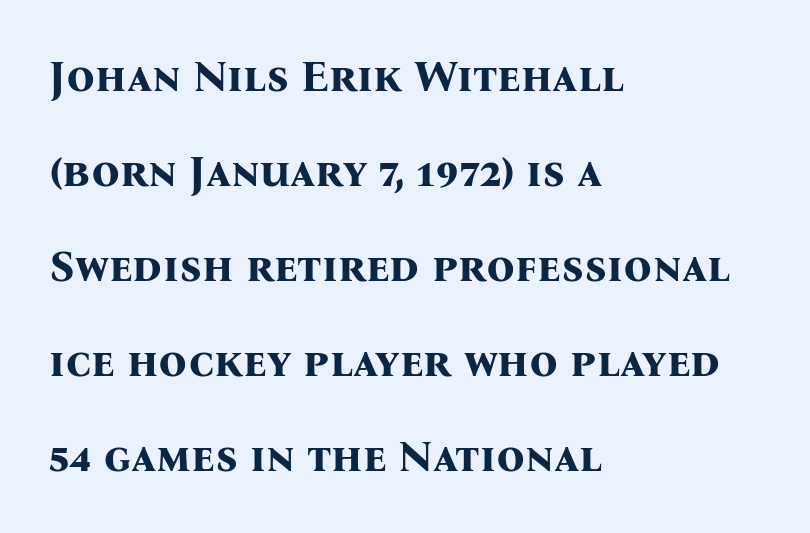
Q: Is the text bold? A: Yes.
Q: Is the text italic (slanted)? A: No, it is upright.
Q: Is the typeface a serif or a sans-serif typeface? A: Serif.
Q: Is the text underlined? A: No.
Q: How is the paragraph aligned? A: Left-aligned.
Q: Is the spacing between letters normal or unusually wide? A: Normal.
Q: Is the spacing between lines tight, normal or loose? A: Loose.
Q: Width (condensed, normal, or wide)? A: Normal.
Q: Stroke contrast? A: Medium.
Q: x-height? A: Medium.
Q: Monospaced? A: No.
